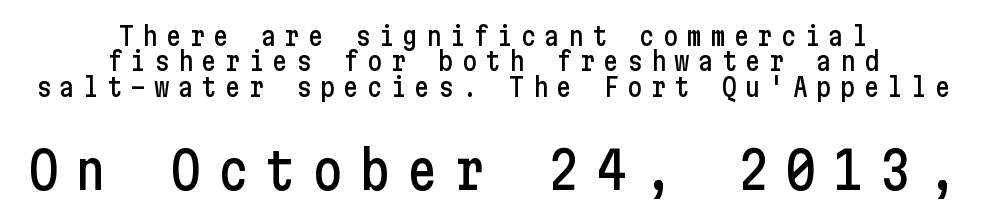
The image shows 52 px condensed sans-serif type, upright; set centered, tight line spacing (0.98x), unusually wide letter spacing (+0.31 em), not underlined; the second (bottom) block is 2.0x larger; low stroke contrast and a medium x-height.
